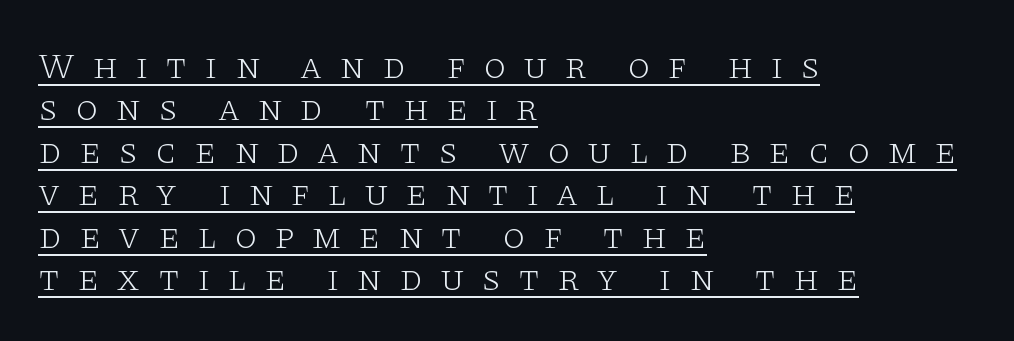
The image shows 36 px light, wide serif type, upright; set left-aligned, line spacing 1.18x, unusually wide letter spacing (+0.48 em), underlined; low stroke contrast and a large x-height.
